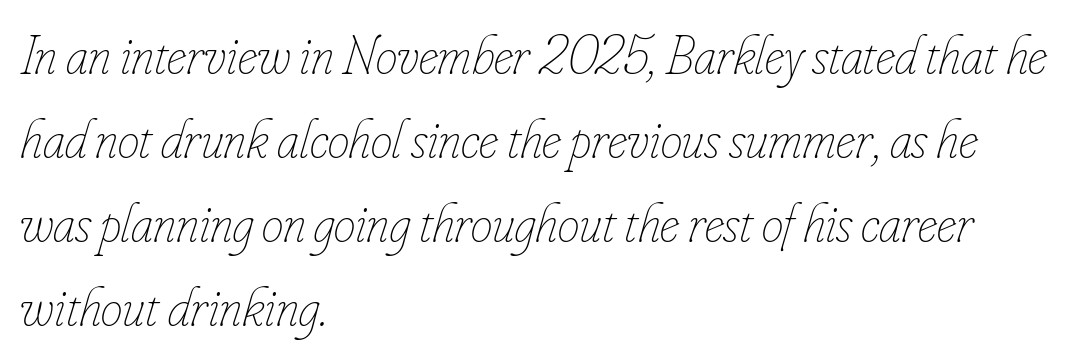
Q: Is the text bold? A: No.
Q: Is the text italic (slanted)? A: Yes, it leans right by about 16 degrees.
Q: Is the text underlined? A: No.
Q: How is the paragraph aligned? A: Left-aligned.
Q: Is the spacing between letters normal or unusually wide? A: Normal.
Q: Is the spacing between lines tight, normal or loose? A: Normal.
Q: Width (condensed, normal, or wide)? A: Condensed.
Q: Stroke contrast? A: Low.
Q: x-height? A: Small.
Q: Monospaced? A: No.
